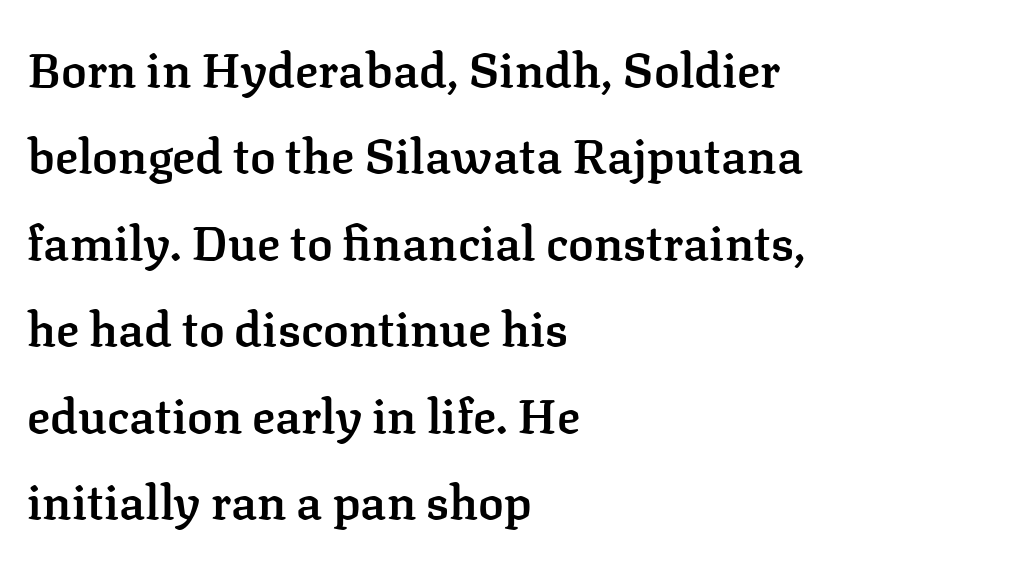
{"serif": "yes", "italic": "no", "bold": "semi", "weight": "semibold", "width": "normal", "stroke_contrast": "low", "x_height": "medium", "monospaced": "no", "underline": "no", "align": "left", "line_spacing_ratio": 1.8, "letter_spacing": "normal", "letter_spacing_em": 0.0, "glyph_px": 48}
